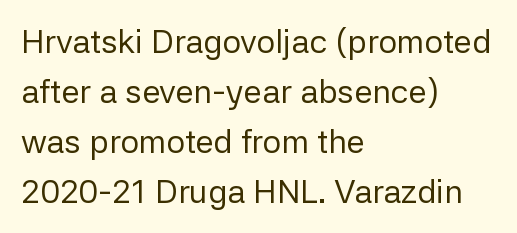
Letters have the restrained weight of plain body copy at most. Examine the stroke ends and you'll find no serifs. What's the leading like? Ordinary, nothing unusual. Spacing verdict: proportional, widths tailored to each character.
